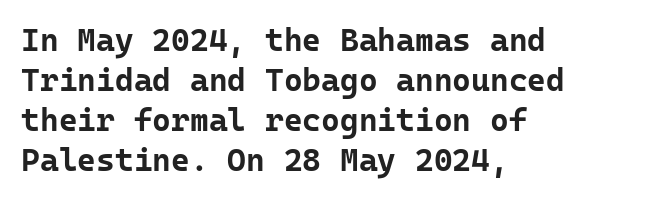
{"serif": "no", "italic": "no", "bold": "yes", "weight": "bold", "width": "normal", "stroke_contrast": "low", "x_height": "medium", "monospaced": "yes", "underline": "no", "align": "left", "line_spacing": "normal", "line_spacing_ratio": 1.25, "letter_spacing": "normal", "letter_spacing_em": 0.0, "glyph_px": 32}
